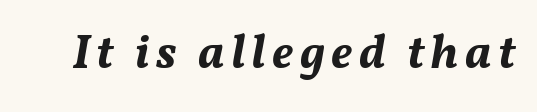
The image shows 48 px bold type, italic (leaning right); set not underlined; medium stroke contrast and a medium x-height.
